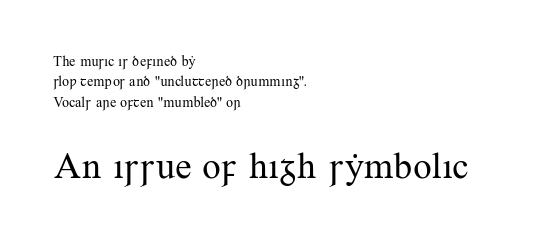
The font's upright variant was chosen for this text. Classification — serif. Only glyphs here, with clear space below each row. Stroke mass is kept to a normal reading level or below. A student would notice the bottom passage is typeset larger than what precedes it.
